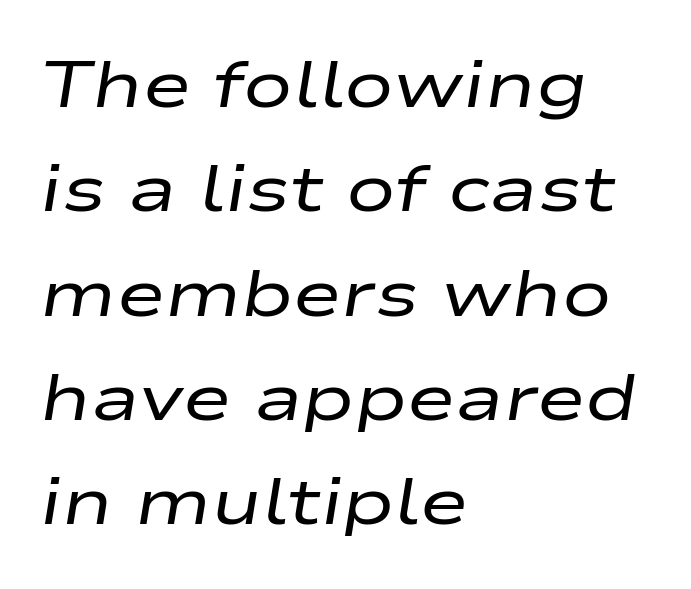
The image shows 66 px regular-weight, wide type, italic (leaning right); set left-aligned, normal line spacing (1.58x), normal letter spacing, not underlined; low stroke contrast and a medium x-height.
